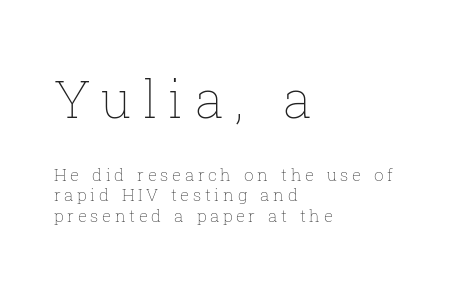
The image shows 52 px thin type, upright; set left-aligned, line spacing 1.23x, unusually wide letter spacing (+0.21 em), not underlined; the first (top) block is 3.06x larger; low stroke contrast and a medium x-height.
